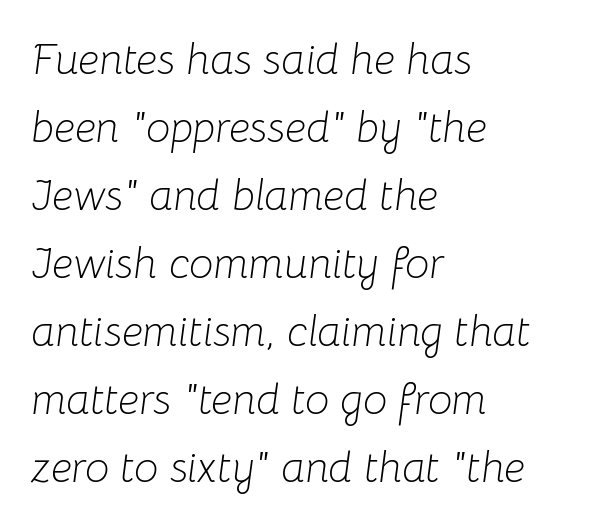
The image shows 43 px light type, italic (leaning right); set left-aligned, normal line spacing (1.58x), normal letter spacing, not underlined; low stroke contrast and a medium x-height.
